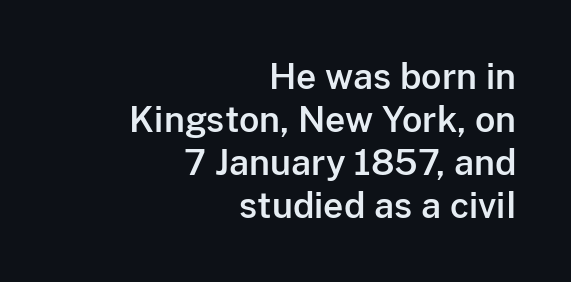
Q: Is the text italic (slanted)? A: No, it is upright.
Q: Is the typeface a serif or a sans-serif typeface? A: Sans-serif.
Q: Is the text underlined? A: No.
Q: How is the paragraph aligned? A: Right-aligned.
Q: Is the spacing between letters normal or unusually wide? A: Normal.
Q: Width (condensed, normal, or wide)? A: Normal.
Q: Stroke contrast? A: Low.
Q: x-height? A: Medium.
Q: Monospaced? A: No.
